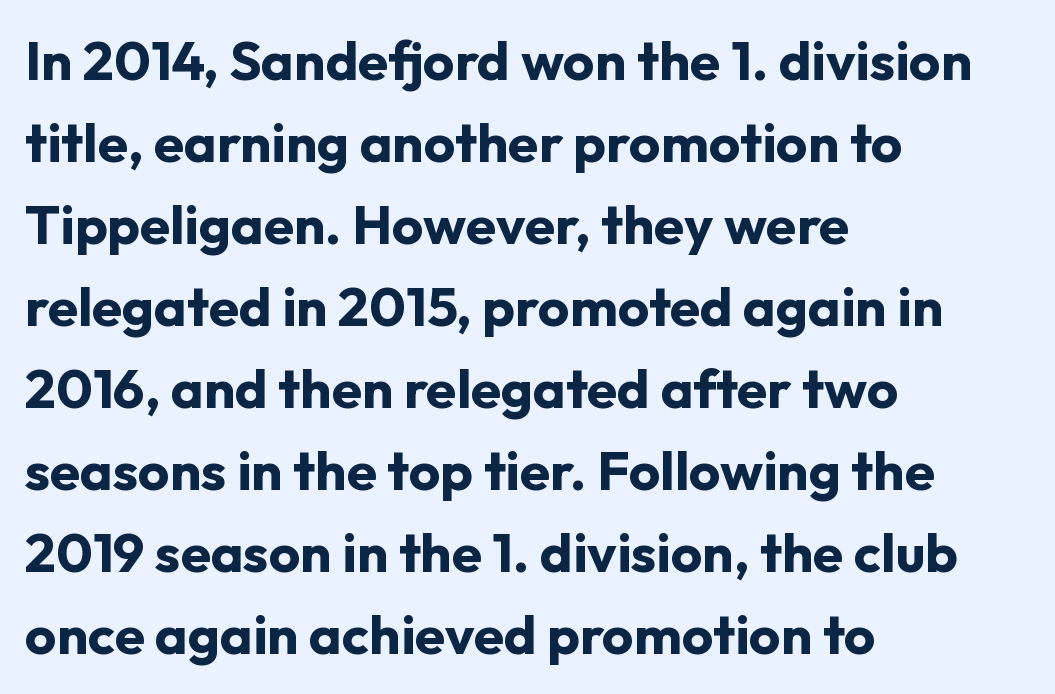
{"serif": "no", "italic": "no", "bold": "yes", "weight": "bold", "width": "normal", "stroke_contrast": "low", "x_height": "medium", "monospaced": "no", "underline": "no", "align": "left", "line_spacing": "normal", "line_spacing_ratio": 1.49, "letter_spacing": "normal", "letter_spacing_em": 0.0, "glyph_px": 55}
